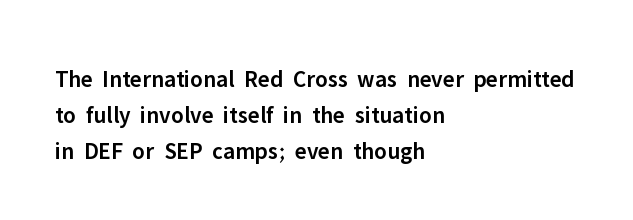
{"italic": "no", "bold": "semi", "underline": "no", "align": "left", "line_spacing": "normal", "line_spacing_ratio": 1.49, "letter_spacing": "normal", "letter_spacing_em": 0.0, "glyph_px": 24}
